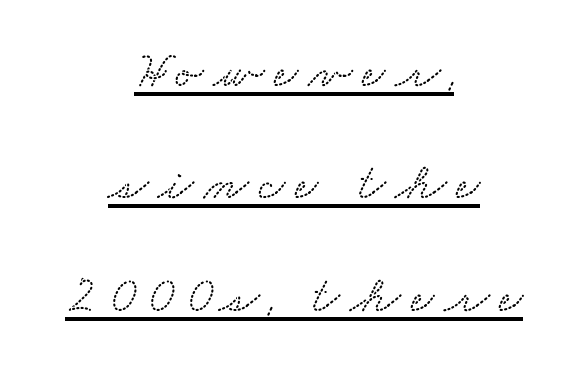
Line starts and ends both wander, symmetrically. This rendering employs a face with finishing strokes, i.e., a serif. The passage shown stacks its lines with a broad gap. Each line of the rendering has a horizontal stroke beneath the glyphs. Here the designer chose a conventional face with non-uniform glyph widths.
